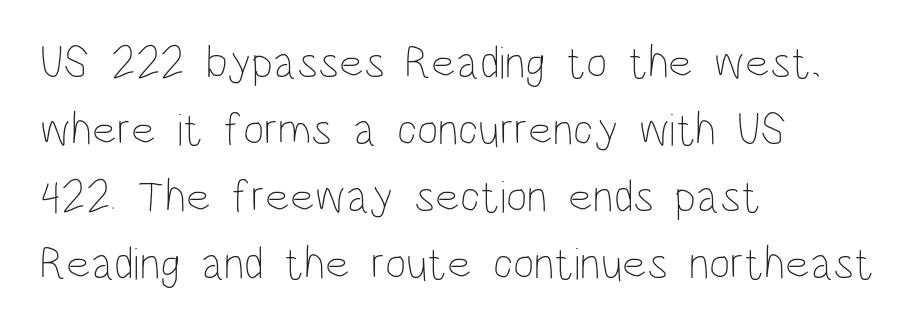
{"italic": "no", "bold": "no", "weight": "thin", "width": "condensed", "stroke_contrast": "low", "x_height": "large", "monospaced": "no", "underline": "no", "align": "left", "line_spacing": "normal", "line_spacing_ratio": 1.46, "letter_spacing": "normal", "letter_spacing_em": 0.0, "glyph_px": 46}
